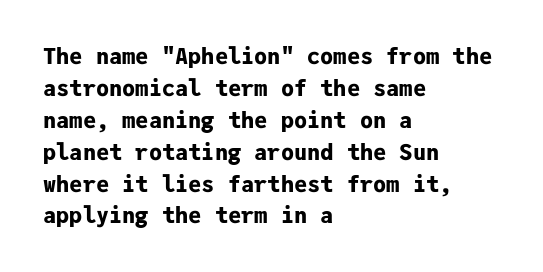
{"italic": "no", "bold": "yes", "underline": "no", "align": "left", "line_spacing": "normal", "line_spacing_ratio": 1.45, "letter_spacing": "normal", "letter_spacing_em": 0.0, "glyph_px": 22}
